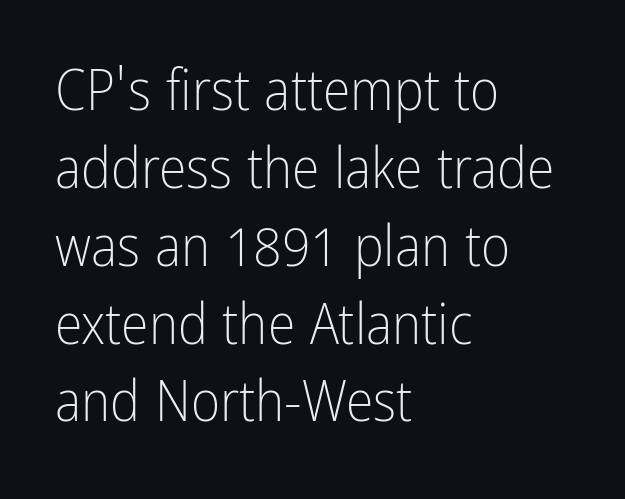
The image shows 56 px light, condensed sans-serif type, upright; set left-aligned, normal line spacing (1.39x), normal letter spacing, not underlined; low stroke contrast and a medium x-height.
